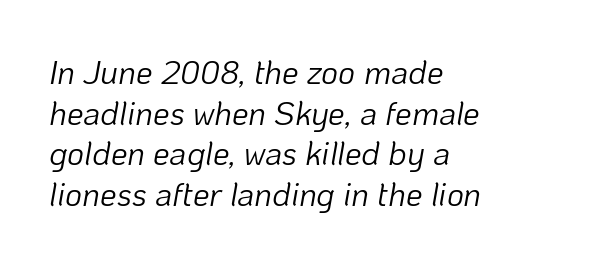
{"italic": "yes", "lean": "right", "slant_degrees": 10, "bold": "no", "weight": "light", "width": "normal", "stroke_contrast": "low", "x_height": "medium", "monospaced": "no", "underline": "no", "align": "left", "line_spacing_ratio": 1.23, "letter_spacing": "normal", "letter_spacing_em": 0.0, "glyph_px": 33}
